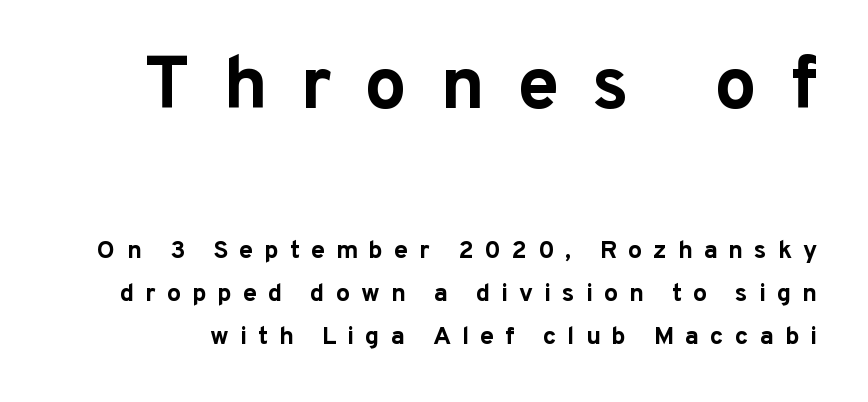
No word sits above an underline. Scale decreases going downward across the two blocks. Its strokes are broad and dark, the hallmark of bold type. The typography opts for an upright posture over an oblique one. The tracking jumps out immediately: characters are airy and widely separated.
